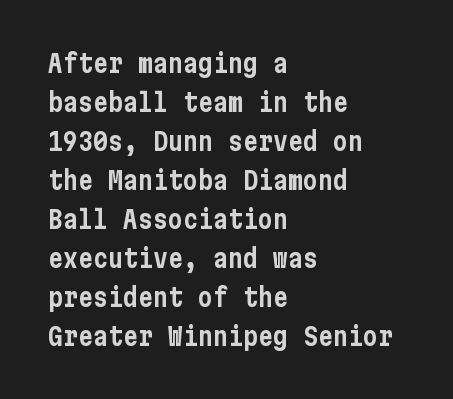
{"italic": "no", "underline": "no", "align": "left", "line_spacing": "normal", "line_spacing_ratio": 1.56, "letter_spacing": "normal", "letter_spacing_em": 0.0, "glyph_px": 25}
